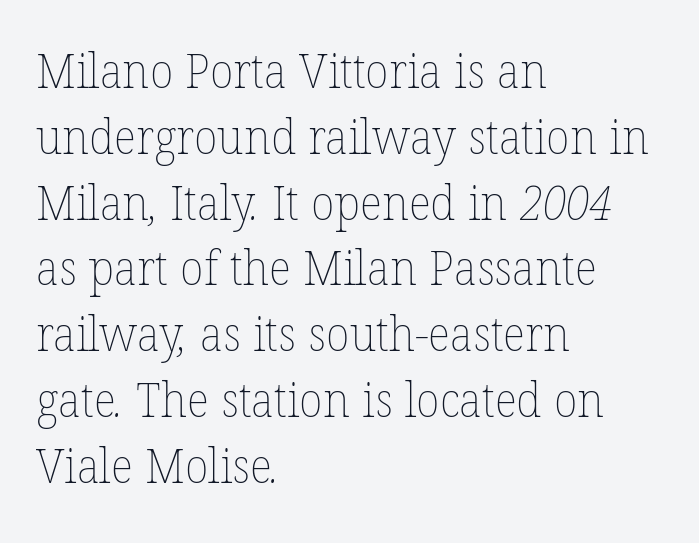
The image shows 48 px thin type; set left-aligned, normal line spacing (1.37x), normal letter spacing, not underlined; low stroke contrast and a medium x-height.
